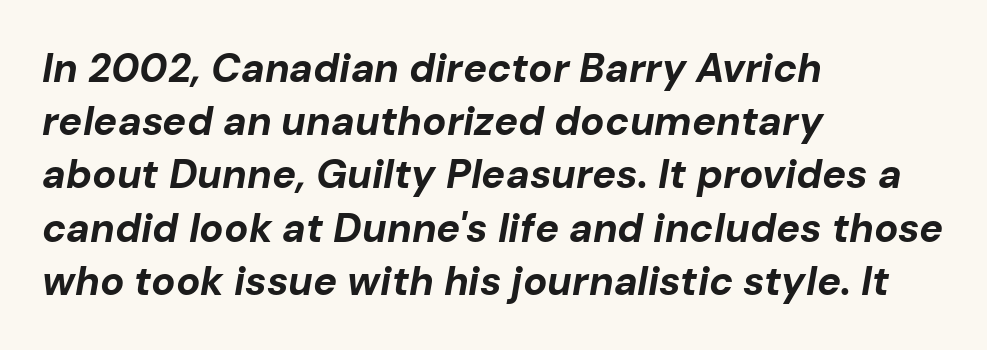
Q: Is the text bold? A: Yes.
Q: Is the text italic (slanted)? A: Yes, it leans right by about 10 degrees.
Q: Is the text underlined? A: No.
Q: How is the paragraph aligned? A: Left-aligned.
Q: Is the spacing between letters normal or unusually wide? A: Normal.
Q: Is the spacing between lines tight, normal or loose? A: Normal.
Q: Width (condensed, normal, or wide)? A: Normal.
Q: Stroke contrast? A: Low.
Q: x-height? A: Medium.
Q: Monospaced? A: No.
